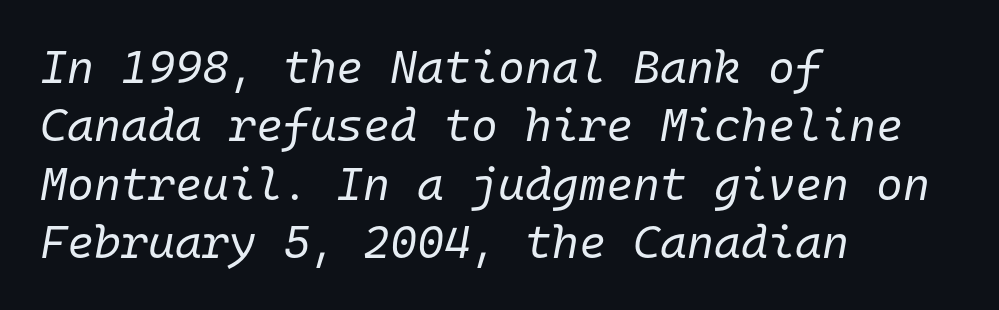
Q: Is the text bold? A: No.
Q: Is the text italic (slanted)? A: Yes, it leans right by about 10 degrees.
Q: Is the text underlined? A: No.
Q: How is the paragraph aligned? A: Left-aligned.
Q: Is the spacing between letters normal or unusually wide? A: Normal.
Q: Is the spacing between lines tight, normal or loose? A: Normal.
Q: Width (condensed, normal, or wide)? A: Normal.
Q: Stroke contrast? A: Low.
Q: x-height? A: Medium.
Q: Monospaced? A: Yes.
